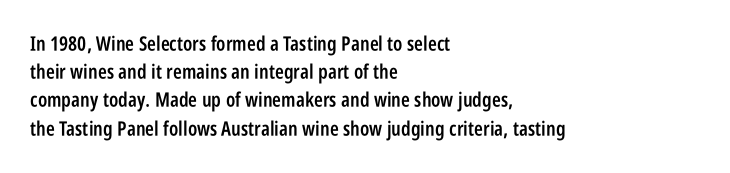
This is moderately heavy type, rendered in semibold. A bare baseline throughout the passage. Caption: standard tracking, unaltered. A typesetter would mark this as roman, not italic. The rows are spaced the way most documents space them. A classic flush-left, rag-right setting is used for this passage.
